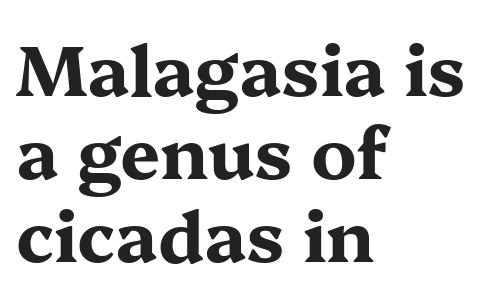
{"serif": "yes", "italic": "no", "bold": "yes", "weight": "bold", "width": "wide", "stroke_contrast": "medium", "x_height": "medium", "monospaced": "no", "underline": "no", "align": "left", "line_spacing_ratio": 1.17, "letter_spacing": "normal", "letter_spacing_em": 0.0, "glyph_px": 71}
